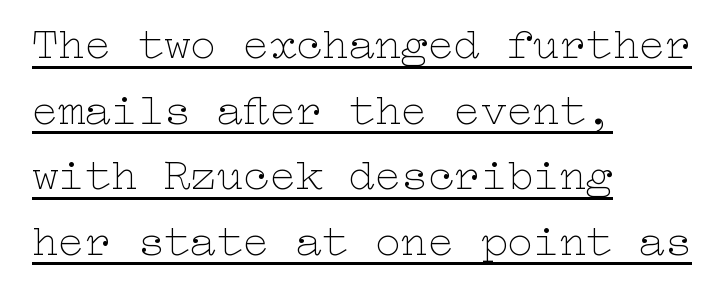
{"italic": "no", "bold": "no", "weight": "thin", "width": "wide", "stroke_contrast": "low", "x_height": "medium", "underline": "yes", "align": "left", "line_spacing": "normal", "line_spacing_ratio": 1.49, "letter_spacing": "normal", "letter_spacing_em": 0.0, "glyph_px": 44}
